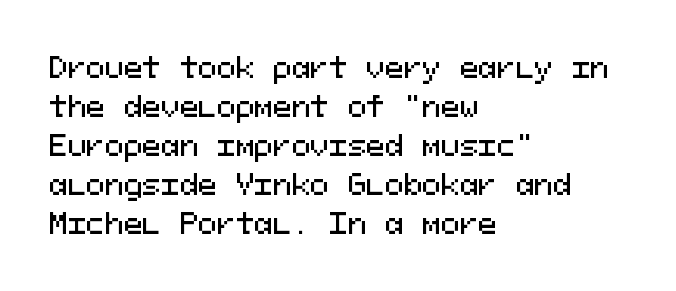
{"serif": "no", "italic": "no", "width": "normal", "stroke_contrast": "medium", "x_height": "medium", "monospaced": "yes", "underline": "no", "align": "left", "line_spacing": "normal", "line_spacing_ratio": 1.39, "letter_spacing": "normal", "letter_spacing_em": 0.0, "glyph_px": 28}
